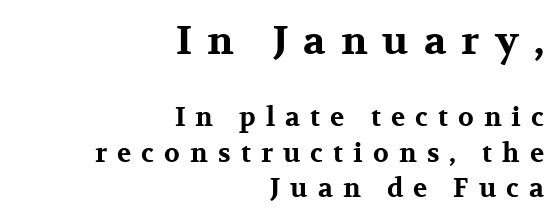
Q: Is the text bold? A: Yes.
Q: Is the text italic (slanted)? A: No, it is upright.
Q: Is the typeface a serif or a sans-serif typeface? A: Serif.
Q: Is the text underlined? A: No.
Q: How is the paragraph aligned? A: Right-aligned.
Q: Is the spacing between letters normal or unusually wide? A: Unusually wide.
Q: Is the spacing between lines tight, normal or loose? A: Normal.
Q: Which block of text is set in a larger size, the first (top) or the second (bottom)? A: The first (top) one.
Q: Width (condensed, normal, or wide)? A: Wide.
Q: Stroke contrast? A: Medium.
Q: x-height? A: Medium.
Q: Monospaced? A: No.
